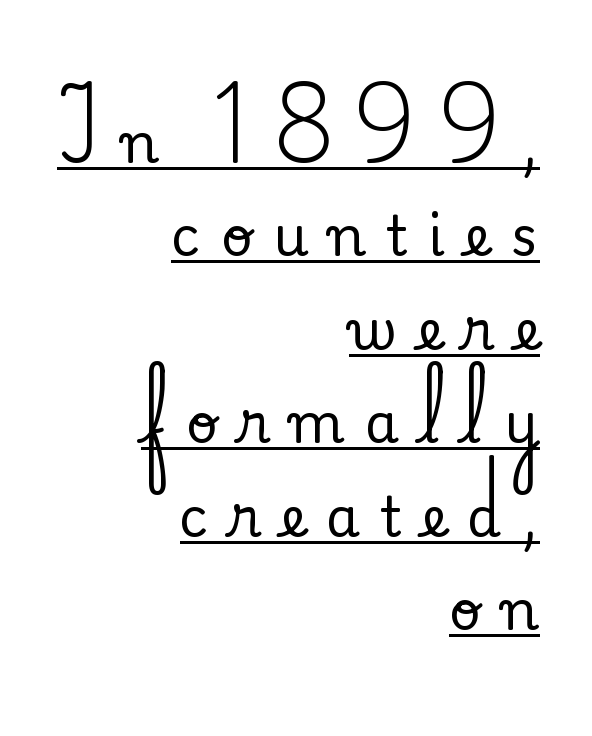
The image shows 55 px serif type, upright; set right-aligned, normal line spacing (1.7x), unusually wide letter spacing (+0.37 em), underlined; medium stroke contrast and a small x-height.
